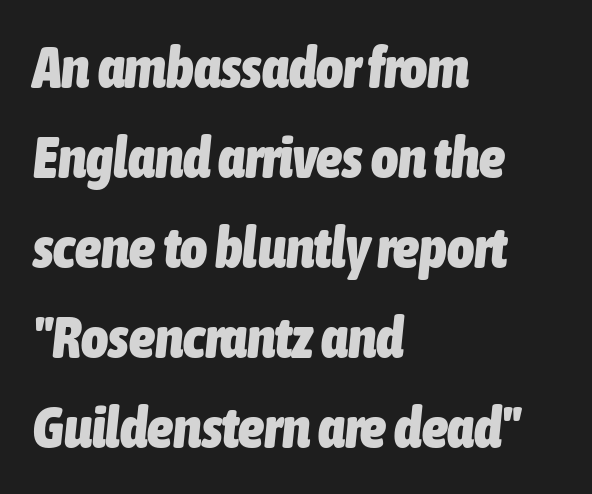
The image shows 58 px heavy, condensed type, italic (leaning right); set left-aligned, normal line spacing (1.55x), normal letter spacing, not underlined; low stroke contrast and a medium x-height.
